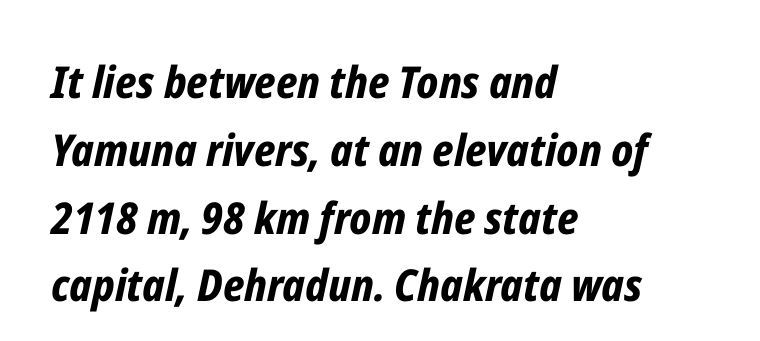
Q: Is the text bold? A: Yes.
Q: Is the text italic (slanted)? A: Yes, it leans right by about 12 degrees.
Q: Is the text underlined? A: No.
Q: How is the paragraph aligned? A: Left-aligned.
Q: Is the spacing between letters normal or unusually wide? A: Normal.
Q: Is the spacing between lines tight, normal or loose? A: Normal.
Q: Width (condensed, normal, or wide)? A: Condensed.
Q: Stroke contrast? A: Low.
Q: x-height? A: Medium.
Q: Monospaced? A: No.
